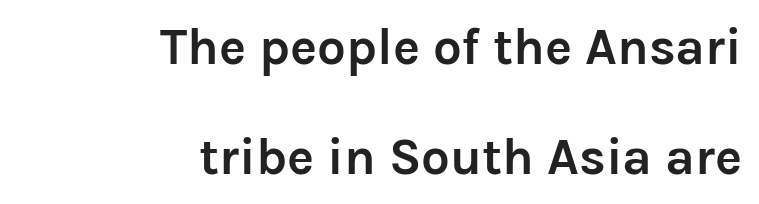
Layout note: lines flush right. The tracking reads as untouched default to a designer's eye. Do the characters align in a grid? No, the font is proportional. The letters are bold, with thick, heavy strokes. Notice how the stems are strictly vertical — no italics here.
